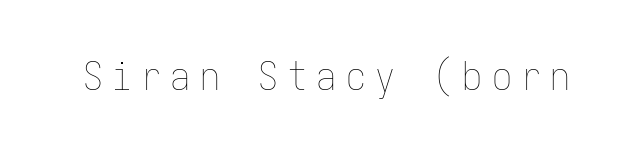
The image shows 40 px thin, condensed type, upright, monospaced; set unusually wide letter spacing (+0.23 em), not underlined; low stroke contrast and a medium x-height.
